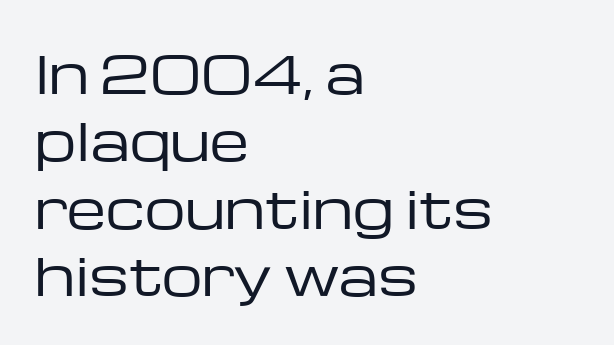
Is this a heavy cut? Hardly; it is regular or lighter. The passage shown is typed in a proportional face where columns would drift. Stroke terminals: plain, sans-serif. Only glyphs here, with clear space below each row. Nobody touched the tracking dial on this one.
